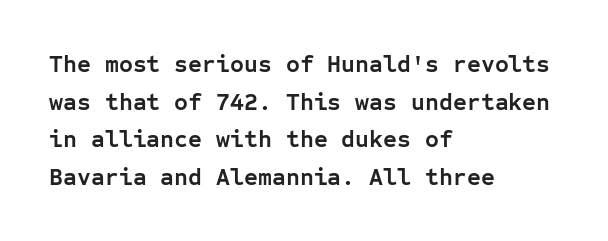
Heavy, bold letterforms. Quick note: underline off. The space between consecutive lines is moderate. This is roman type, the default non-slanted kind. The compositor pushed each line to the left boundary.
